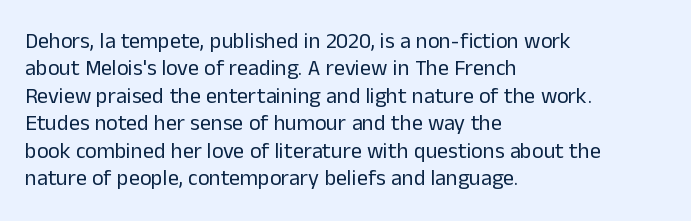
The image shows 22 px text type, upright; set left-aligned, normal line spacing (1.25x), normal letter spacing, not underlined.
